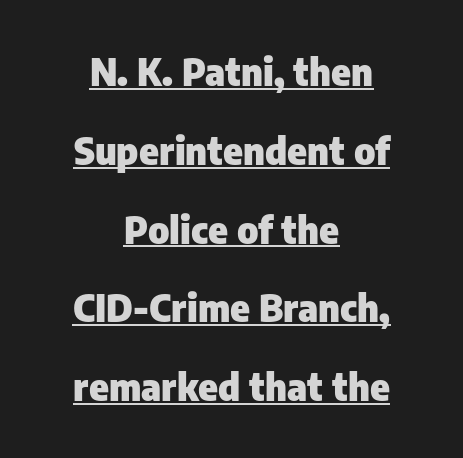
{"serif": "no", "italic": "no", "bold": "yes", "weight": "heavy", "width": "normal", "stroke_contrast": "low", "x_height": "medium", "monospaced": "no", "underline": "yes", "align": "center", "line_spacing": "loose", "line_spacing_ratio": 2.13, "letter_spacing": "normal", "letter_spacing_em": 0.0, "glyph_px": 37}
